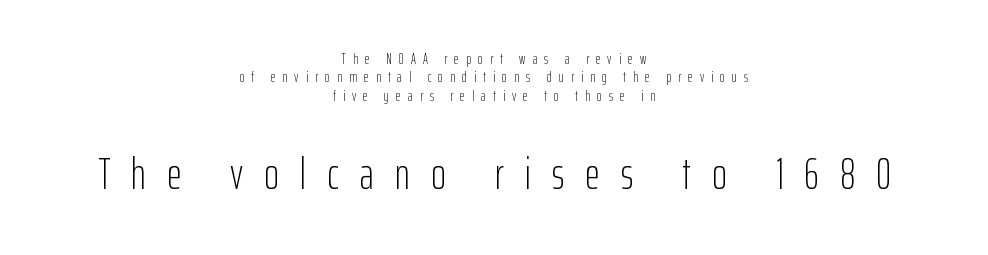
The image shows 45 px light, condensed sans-serif type, upright; set centered, line spacing 1.22x, unusually wide letter spacing (+0.47 em), not underlined; the second (bottom) block is 3.0x larger; low stroke contrast and a medium x-height.
